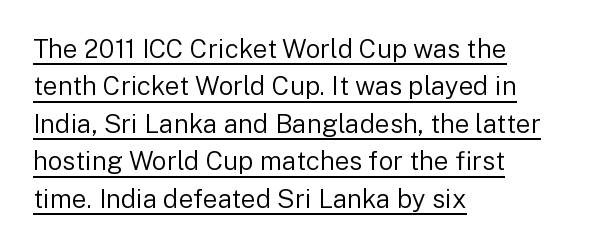
{"italic": "no", "bold": "no", "underline": "yes", "align": "left", "line_spacing": "normal", "line_spacing_ratio": 1.44, "letter_spacing": "normal", "letter_spacing_em": 0.0, "glyph_px": 26}
